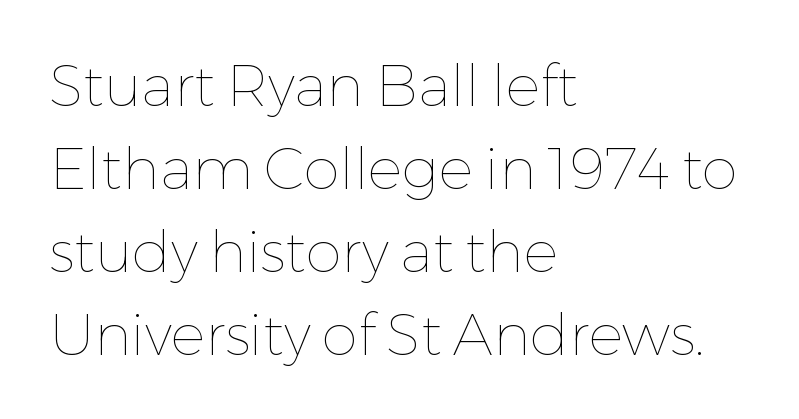
The image shows 58 px thin type, upright; set left-aligned, normal line spacing (1.43x), normal letter spacing, not underlined; low stroke contrast and a medium x-height.
